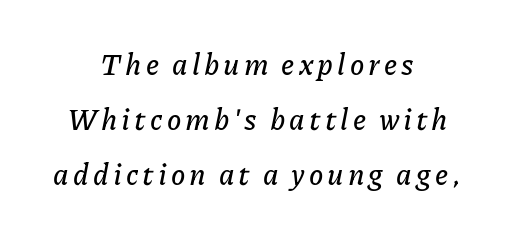
Q: Is the text italic (slanted)? A: Yes, it leans right by about 11 degrees.
Q: Is the text underlined? A: No.
Q: How is the paragraph aligned? A: Centered.
Q: Width (condensed, normal, or wide)? A: Normal.
Q: Stroke contrast? A: Low.
Q: x-height? A: Medium.
Q: Monospaced? A: No.
